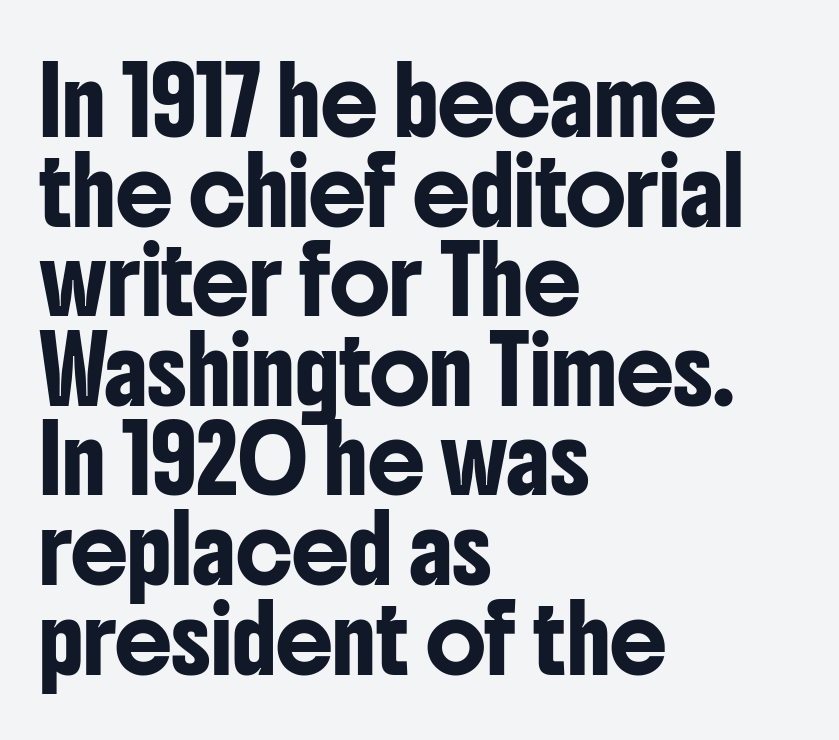
Q: Is the text italic (slanted)? A: No, it is upright.
Q: Is the typeface a serif or a sans-serif typeface? A: Sans-serif.
Q: Is the text underlined? A: No.
Q: How is the paragraph aligned? A: Left-aligned.
Q: Is the spacing between letters normal or unusually wide? A: Normal.
Q: Is the spacing between lines tight, normal or loose? A: Normal.
Q: Width (condensed, normal, or wide)? A: Condensed.
Q: Stroke contrast? A: Low.
Q: x-height? A: Medium.
Q: Monospaced? A: No.
